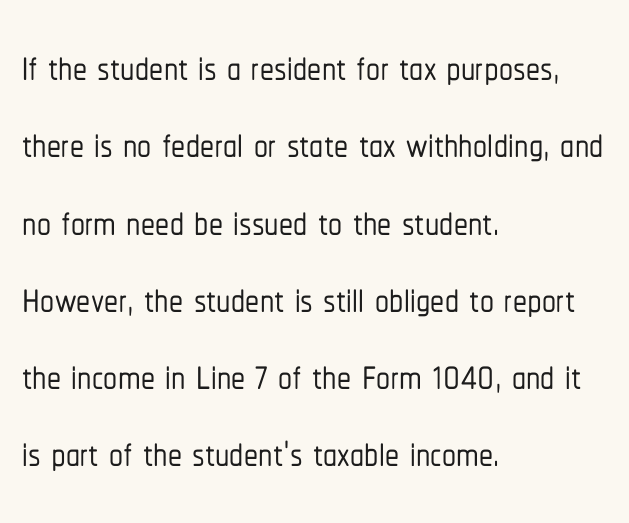
The baseline area is clear. Regarding leading, the lines here are spaced in the standard way. Does the copy run flush right? No — it runs flush left. Every stem runs plumb, perpendicular to the baseline. A sans-serif font was chosen for this passage.
